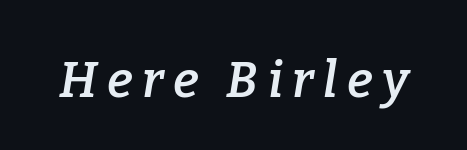
Q: Is the text bold? A: Semi-bold.
Q: Is the text italic (slanted)? A: Yes, it leans right by about 9 degrees.
Q: Is the typeface a serif or a sans-serif typeface? A: Serif.
Q: Is the text underlined? A: No.
Q: Width (condensed, normal, or wide)? A: Normal.
Q: Stroke contrast? A: Low.
Q: x-height? A: Medium.
Q: Monospaced? A: No.
